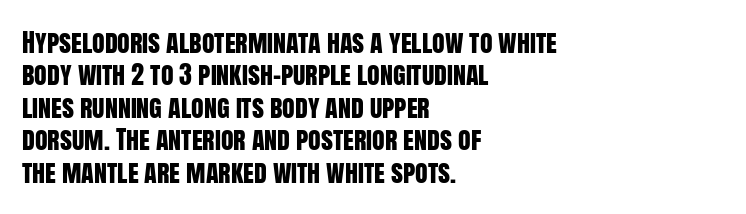
{"italic": "no", "underline": "no", "align": "left", "line_spacing": "normal", "line_spacing_ratio": 1.25, "letter_spacing": "normal", "letter_spacing_em": 0.0, "glyph_px": 26}
